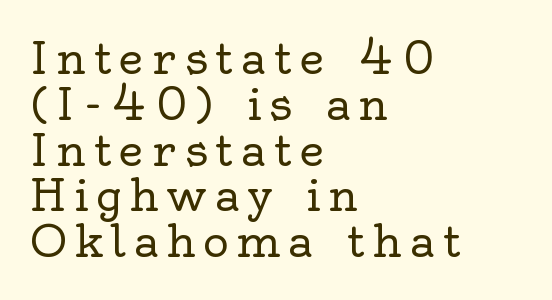
{"serif": "yes", "italic": "no", "bold": "no", "weight": "regular", "width": "normal", "x_height": "small", "monospaced": "no", "underline": "no", "align": "left", "line_spacing": "tight", "line_spacing_ratio": 1.04, "glyph_px": 44}
